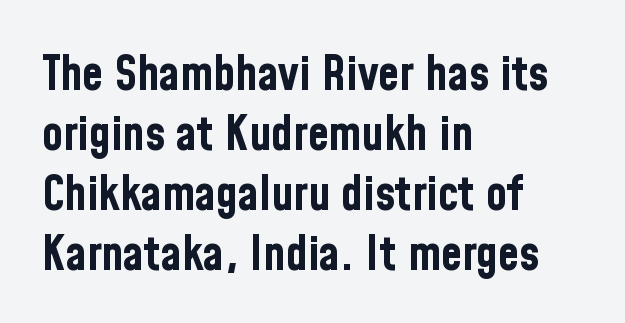
{"serif": "no", "italic": "no", "bold": "yes", "weight": "bold", "width": "condensed", "stroke_contrast": "low", "x_height": "medium", "monospaced": "no", "underline": "no", "align": "left", "line_spacing": "normal", "line_spacing_ratio": 1.25, "letter_spacing": "normal", "letter_spacing_em": 0.0, "glyph_px": 48}
